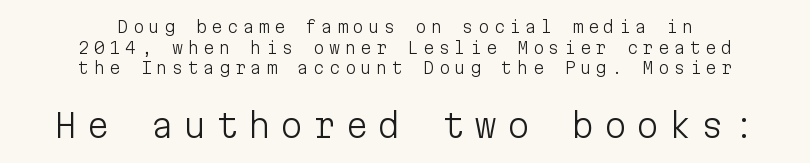
{"serif": "no", "italic": "no", "bold": "no", "weight": "light", "width": "normal", "stroke_contrast": "low", "x_height": "medium", "monospaced": "yes", "underline": "no", "align": "center", "line_spacing": "normal", "line_spacing_ratio": 1.29, "letter_spacing": "wide", "letter_spacing_em": 0.28, "larger_block": "second", "size_ratio": 2.06, "glyph_px": 33}
